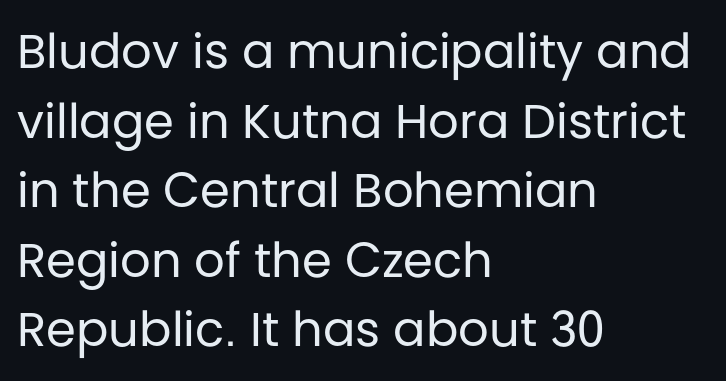
{"serif": "no", "italic": "no", "bold": "no", "weight": "regular", "width": "normal", "stroke_contrast": "low", "x_height": "large", "monospaced": "no", "underline": "no", "align": "left", "line_spacing": "normal", "line_spacing_ratio": 1.45, "letter_spacing": "normal", "letter_spacing_em": 0.0, "glyph_px": 48}
